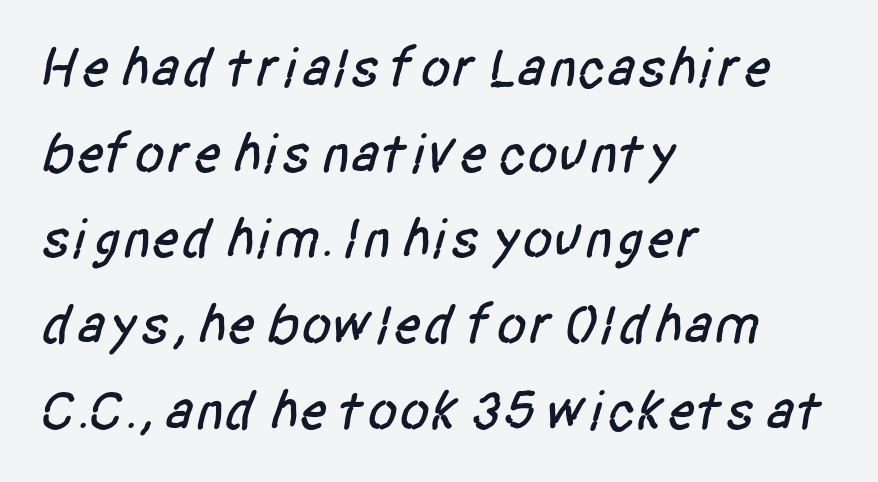
Regarding leading, the lines here are spaced in the standard way. Regarding serifs, this sample does without them. No extra tracking has been applied to these lines. These lines are rendered in a variable-pitch font.
